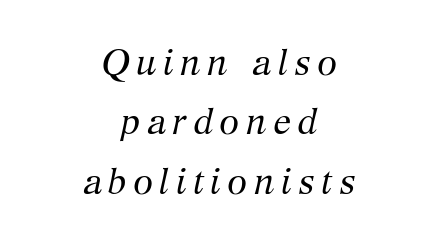
The image shows 36 px regular-weight serif type, italic (leaning right); set centered, normal line spacing (1.65x), not underlined; medium stroke contrast and a medium x-height.
